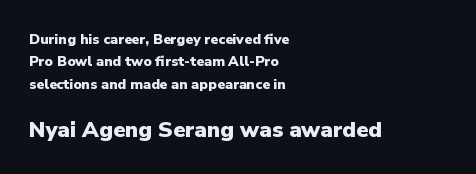
{"italic": "no", "bold": "yes", "underline": "no", "align": "left", "line_spacing": "normal", "line_spacing_ratio": 1.6, "letter_spacing": "normal", "letter_spacing_em": 0.0, "larger_block": "second", "size_ratio": 1.57, "glyph_px": 22}
